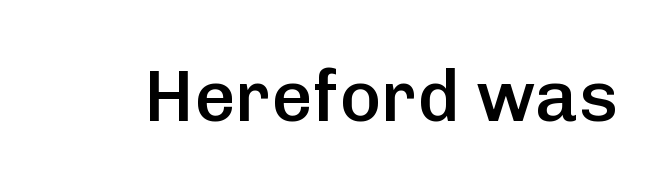
Q: Is the text bold? A: Semi-bold.
Q: Is the text italic (slanted)? A: No, it is upright.
Q: Is the typeface a serif or a sans-serif typeface? A: Sans-serif.
Q: Is the text underlined? A: No.
Q: Is the spacing between letters normal or unusually wide? A: Normal.
Q: Width (condensed, normal, or wide)? A: Normal.
Q: Stroke contrast? A: Low.
Q: x-height? A: Medium.
Q: Monospaced? A: No.
